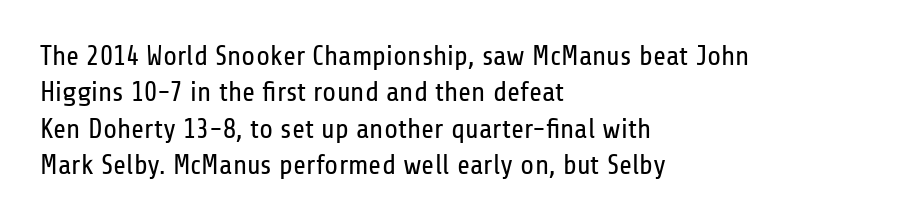
Weight class: somewhere from thin through regular. The paragraph has a hard left edge and a soft right edge. In terms of posture, this sample is upright. You can tell from the bare stems that sans-serif type was used.
